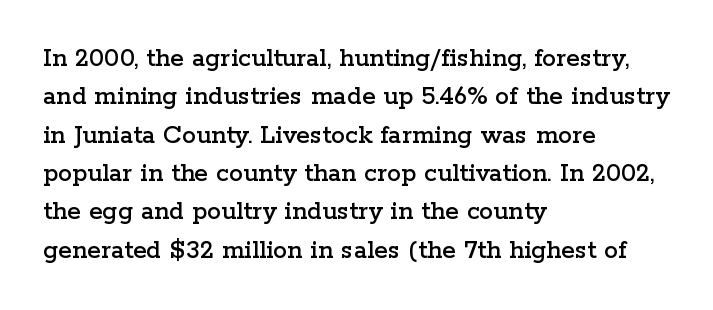
The leading is moderate, giving the passage an even texture. Each line starts at the same left margin while the right side varies. A clean baseline with only descenders dipping below it. In terms of posture, this sample is upright.
